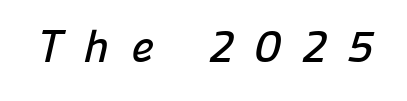
Clear beneath every line of the passage. Looks like regular typesetting: each glyph gets only the width it needs. Are there feet on the stems? There aren't — it's a sans. The gaps between neighbouring characters are conspicuously large.
